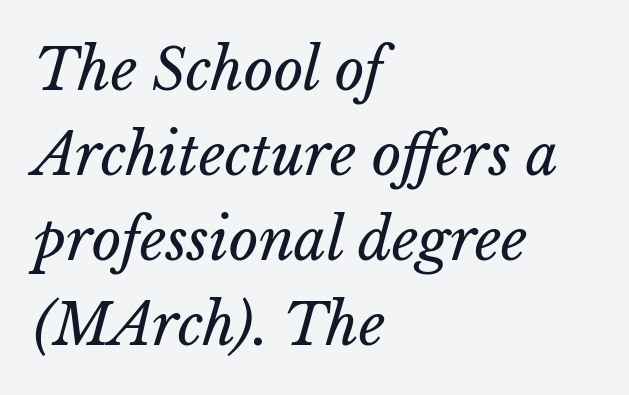
{"bold": "no", "weight": "regular", "width": "normal", "stroke_contrast": "low", "x_height": "medium", "monospaced": "no", "underline": "no", "align": "left", "line_spacing": "normal", "line_spacing_ratio": 1.49, "letter_spacing": "normal", "letter_spacing_em": 0.0, "glyph_px": 57}
